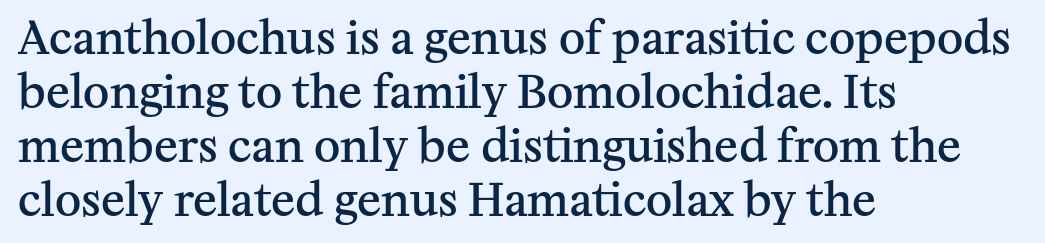
The image shows 45 px semibold serif type, upright; set left-aligned, line spacing 1.2x, normal letter spacing, not underlined; medium stroke contrast and a medium x-height.
